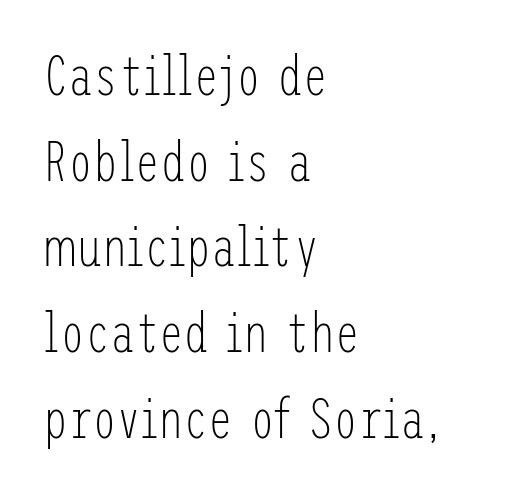
{"serif": "no", "italic": "no", "bold": "no", "weight": "light", "width": "condensed", "stroke_contrast": "low", "x_height": "medium", "underline": "no", "align": "left", "line_spacing": "normal", "line_spacing_ratio": 1.53, "letter_spacing": "normal", "letter_spacing_em": 0.0, "glyph_px": 56}
